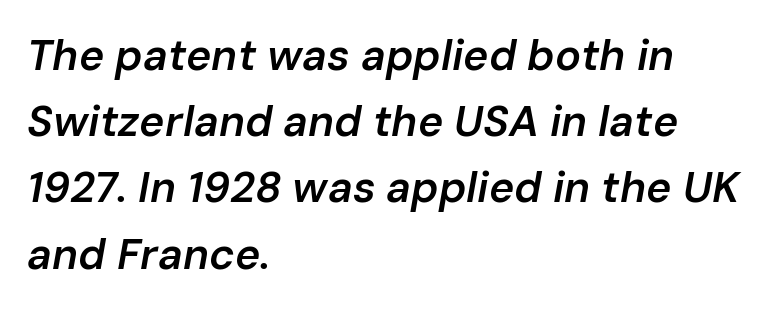
{"italic": "yes", "lean": "right", "slant_degrees": 10, "bold": "semi", "weight": "semibold", "width": "normal", "stroke_contrast": "low", "x_height": "medium", "monospaced": "no", "underline": "no", "align": "left", "line_spacing": "normal", "line_spacing_ratio": 1.54, "letter_spacing": "normal", "letter_spacing_em": 0.0, "glyph_px": 43}
